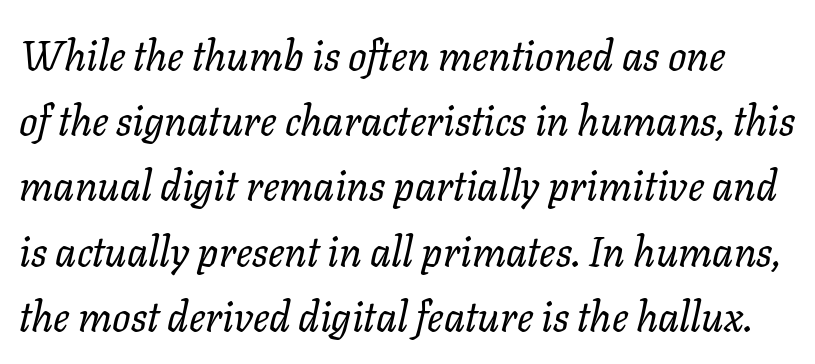
Any mark beneath the type? The region is blank. These lines sit exactly where default settings would place them. Vertical stems look standard width or narrower in stroke. Character widths vary here, with narrow letters taking less room than wide ones. A typesetter would call this zero additional tracking. Designer's note — italics engaged.
